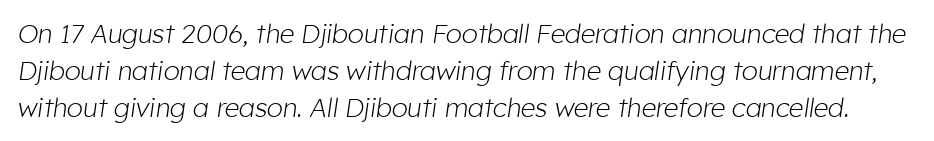
The passage shown is not underscored anywhere. A light-to-regular cut is what we see here. Quick note: italic. The vertical gap from one line to the next is medium. This sample uses plain, unmodified letter spacing.
